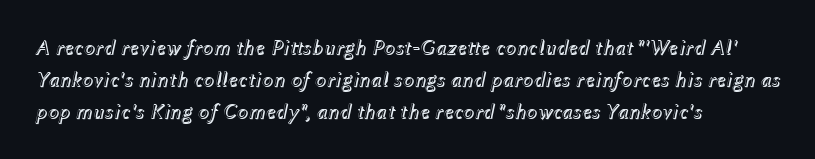
Quick note: italic. Lines of text with bare space underneath. The paragraph has a hard left edge and a soft right edge. Whoever set this chose a conventional vertical rhythm.
